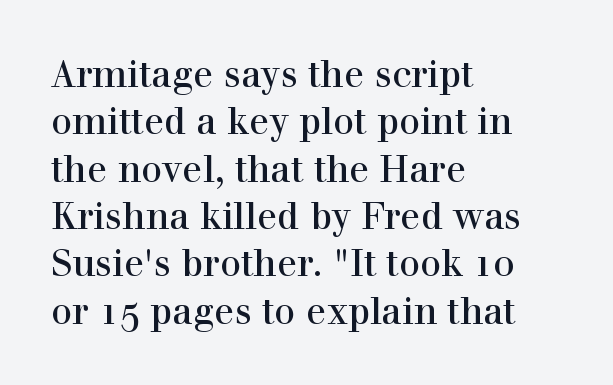
{"serif": "yes", "italic": "no", "width": "normal", "x_height": "medium", "monospaced": "no", "underline": "no", "align": "left", "line_spacing": "normal", "line_spacing_ratio": 1.28, "letter_spacing": "normal", "letter_spacing_em": 0.0, "glyph_px": 37}
